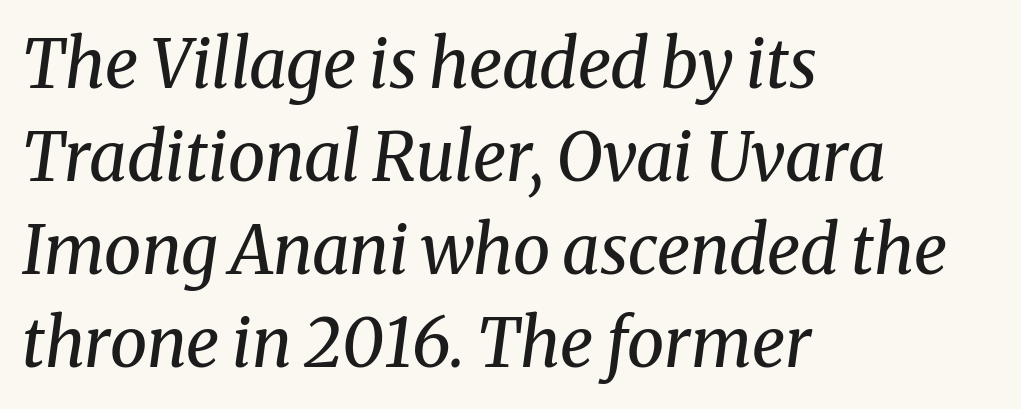
Note: serifs present on the glyphs. The foot of each line stays bare and open. Rendered with sloped, italic letterforms. Stroke mass is kept to a normal reading level or below.
